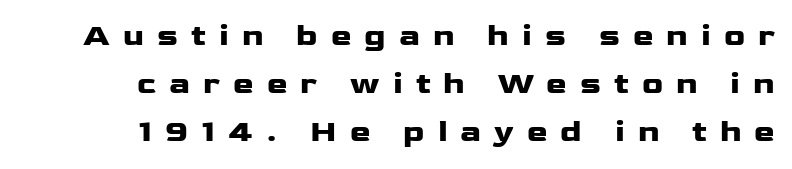
Q: Is the text bold? A: Yes.
Q: Is the text italic (slanted)? A: No, it is upright.
Q: Is the typeface a serif or a sans-serif typeface? A: Sans-serif.
Q: Is the text underlined? A: No.
Q: How is the paragraph aligned? A: Right-aligned.
Q: Is the spacing between letters normal or unusually wide? A: Unusually wide.
Q: Is the spacing between lines tight, normal or loose? A: Normal.
Q: Width (condensed, normal, or wide)? A: Wide.
Q: Stroke contrast? A: Low.
Q: x-height? A: Medium.
Q: Monospaced? A: No.
